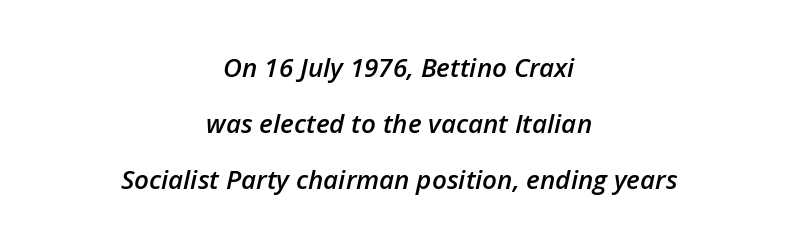
{"italic": "yes", "lean": "right", "slant_degrees": 12, "bold": "semi", "underline": "no", "align": "center", "line_spacing": "loose", "line_spacing_ratio": 2.15, "letter_spacing": "normal", "letter_spacing_em": 0.0, "glyph_px": 26}
